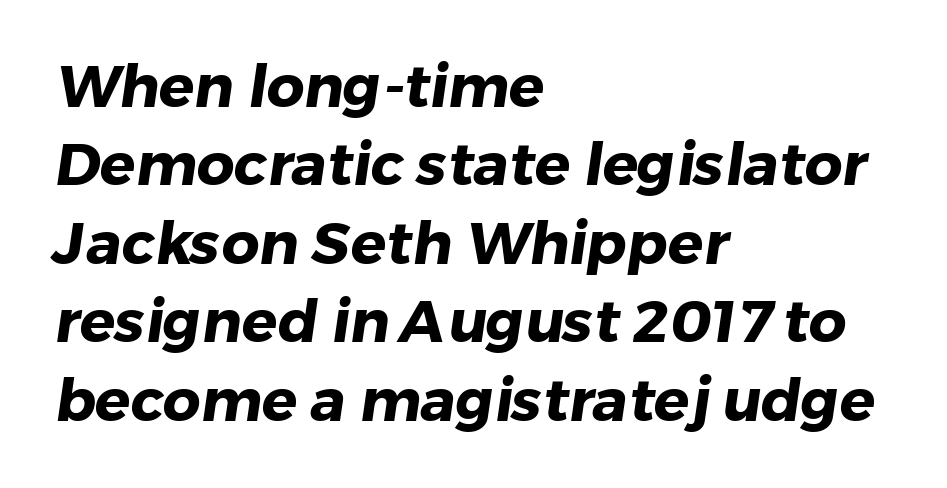
{"serif": "no", "bold": "yes", "weight": "heavy", "width": "normal", "stroke_contrast": "low", "x_height": "medium", "monospaced": "no", "underline": "no", "align": "left", "line_spacing": "normal", "line_spacing_ratio": 1.33, "letter_spacing": "normal", "letter_spacing_em": 0.0, "glyph_px": 59}
